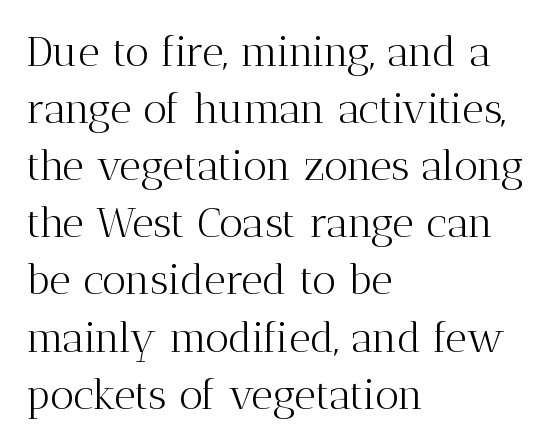
Each letter keeps its own natural width here, so spacing adapts to shape. Leading: standard. Is this a sans? No — the strokes have serifs. The lines are quadded left. This sample uses an upright cut, with every glyph sitting square on the baseline. A typesetter would call this zero additional tracking.
